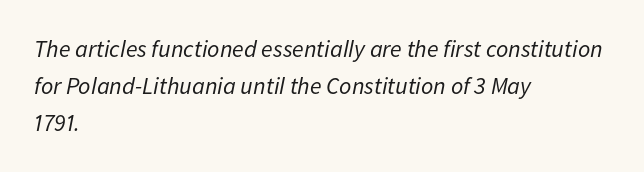
The letterforms sit shoulder to shoulder at normal distance. Stroke thickness stays within the range of a standard reading face or lighter. This rendering features lettering with no underline. Rows of type keep a routine distance in the vertical direction. Compared with a centered layout, this one pins lines to the left instead. The rendering applies a slant to the glyphs.
